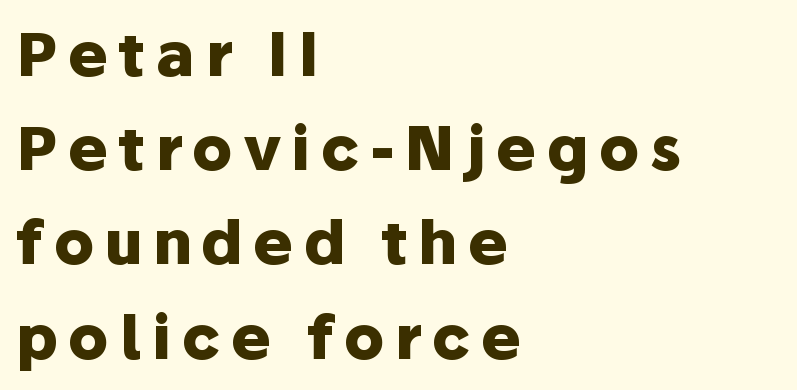
The image shows 60 px heavy sans-serif type, upright; set left-aligned, normal line spacing (1.57x), not underlined; low stroke contrast and a medium x-height.
